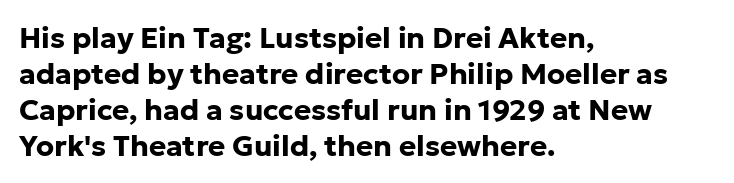
{"serif": "no", "italic": "no", "bold": "yes", "weight": "bold", "width": "normal", "stroke_contrast": "low", "x_height": "medium", "monospaced": "no", "underline": "no", "align": "left", "line_spacing_ratio": 1.24, "letter_spacing": "normal", "letter_spacing_em": 0.0, "glyph_px": 29}
